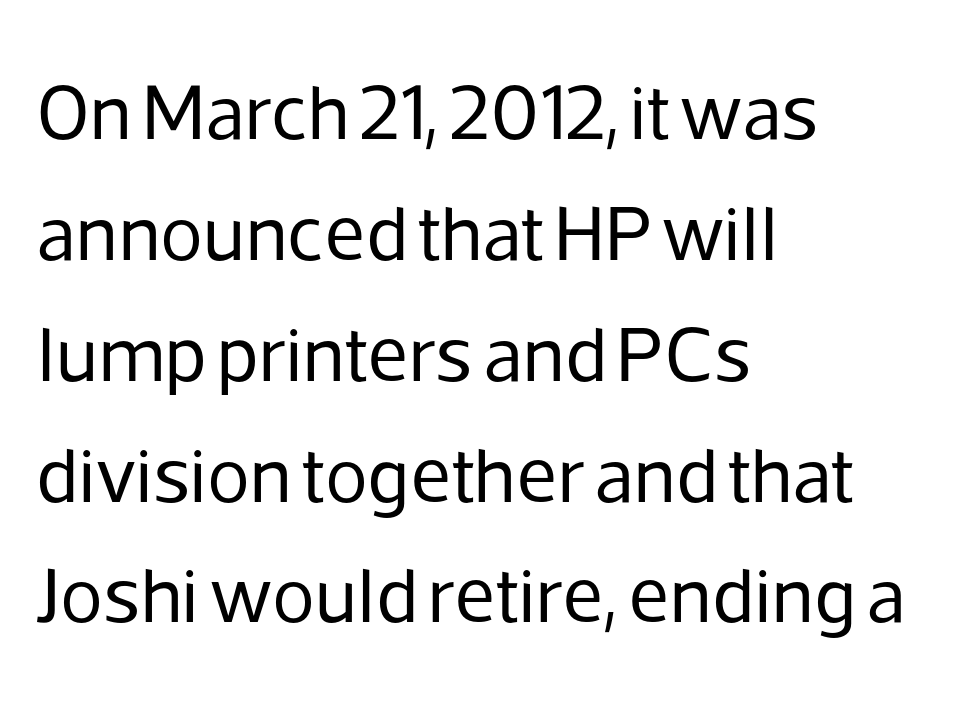
The image shows 79 px regular-weight sans-serif type, upright; set left-aligned, normal line spacing (1.53x), normal letter spacing, not underlined; low stroke contrast and a medium x-height.
